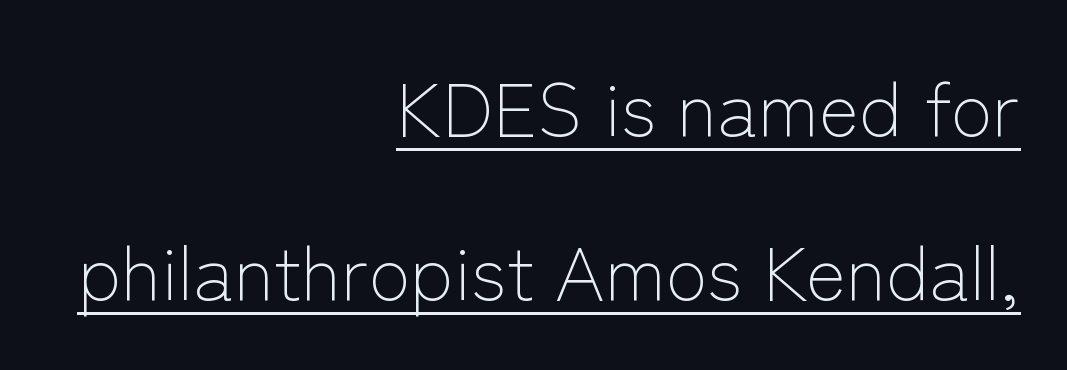
The image shows 76 px light sans-serif type, upright; set right-aligned, loose line spacing (2.16x), normal letter spacing, underlined; low stroke contrast and a medium x-height.
